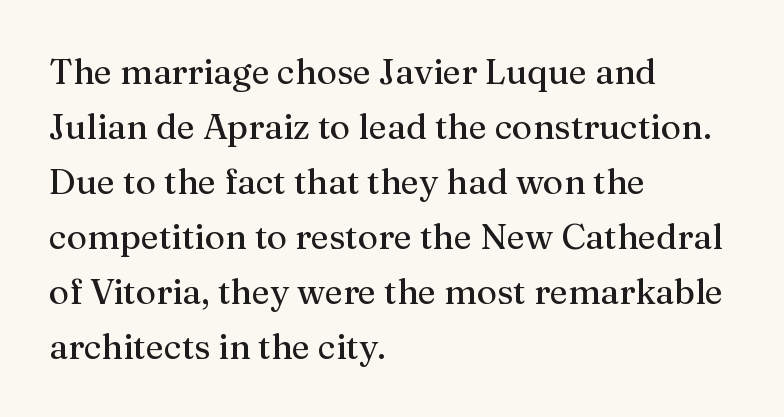
Q: Is the text italic (slanted)? A: No, it is upright.
Q: Is the typeface a serif or a sans-serif typeface? A: Serif.
Q: Is the text underlined? A: No.
Q: How is the paragraph aligned? A: Left-aligned.
Q: Is the spacing between letters normal or unusually wide? A: Normal.
Q: Is the spacing between lines tight, normal or loose? A: Normal.
Q: Width (condensed, normal, or wide)? A: Normal.
Q: Stroke contrast? A: Medium.
Q: x-height? A: Medium.
Q: Monospaced? A: No.
